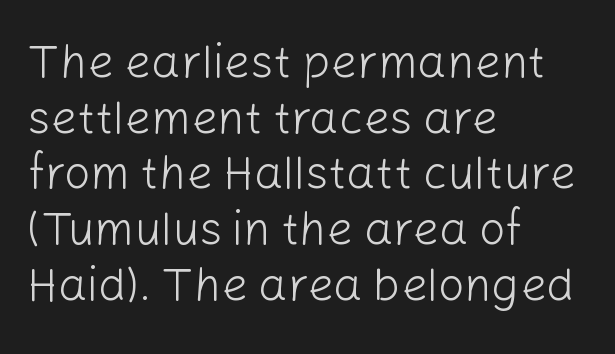
Q: Is the text bold? A: No.
Q: Is the text italic (slanted)? A: No, it is upright.
Q: Is the typeface a serif or a sans-serif typeface? A: Sans-serif.
Q: Is the text underlined? A: No.
Q: How is the paragraph aligned? A: Left-aligned.
Q: Is the spacing between letters normal or unusually wide? A: Normal.
Q: Width (condensed, normal, or wide)? A: Normal.
Q: Stroke contrast? A: Low.
Q: x-height? A: Medium.
Q: Monospaced? A: No.
